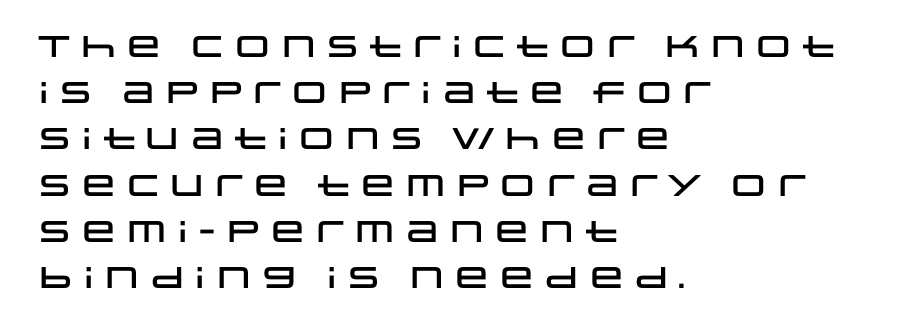
{"serif": "no", "italic": "no", "width": "wide", "stroke_contrast": "low", "x_height": "large", "monospaced": "no", "underline": "no", "align": "left", "line_spacing": "normal", "line_spacing_ratio": 1.54, "letter_spacing": "normal", "letter_spacing_em": 0.0, "glyph_px": 30}
